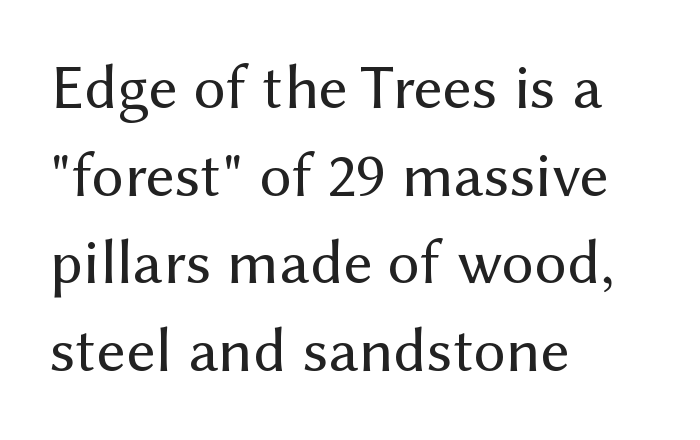
The image shows 64 px regular-weight sans-serif type, upright; set left-aligned, normal line spacing (1.37x), normal letter spacing, not underlined; medium stroke contrast and a medium x-height.
